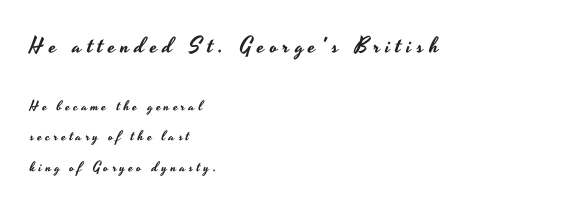
If you squint, the top block still reads clearly — it's the larger of the two. Baseline-to-baseline distance is far greater than the letter height. Compared with typical body copy, the letter spacing here is much looser. Does the copy run flush right? No — it runs flush left. Words float on clear page, feet unadorned.
